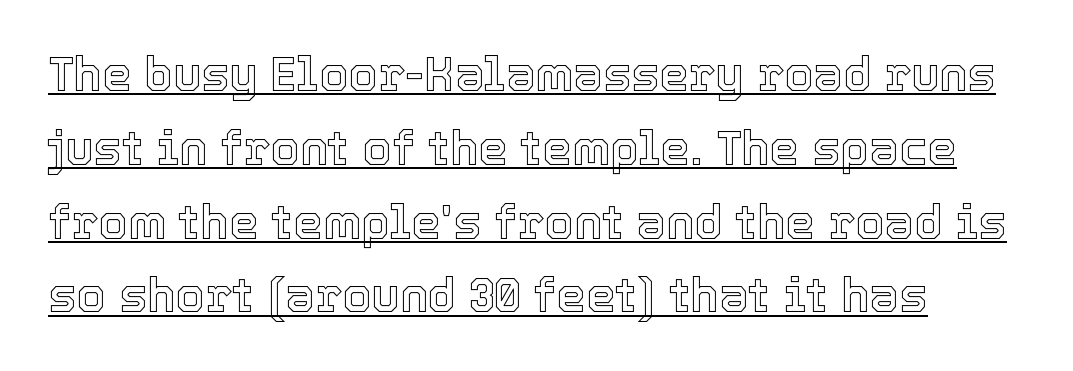
Q: Is the text italic (slanted)? A: No, it is upright.
Q: Is the text underlined? A: Yes.
Q: How is the paragraph aligned? A: Left-aligned.
Q: Is the spacing between letters normal or unusually wide? A: Normal.
Q: Is the spacing between lines tight, normal or loose? A: Normal.
Q: Width (condensed, normal, or wide)? A: Normal.
Q: x-height? A: Medium.
Q: Monospaced? A: No.
